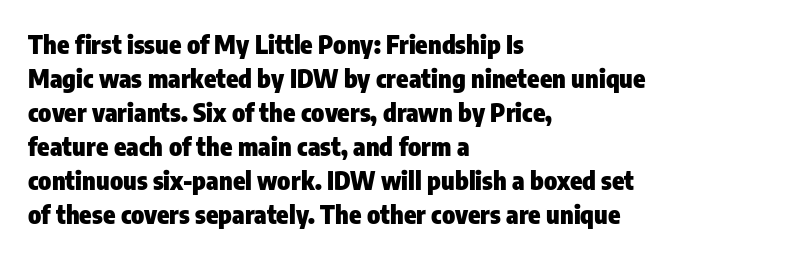
Q: Is the text bold? A: Yes.
Q: Is the text italic (slanted)? A: No, it is upright.
Q: Is the text underlined? A: No.
Q: How is the paragraph aligned? A: Left-aligned.
Q: Is the spacing between letters normal or unusually wide? A: Normal.
Q: Is the spacing between lines tight, normal or loose? A: Normal.
